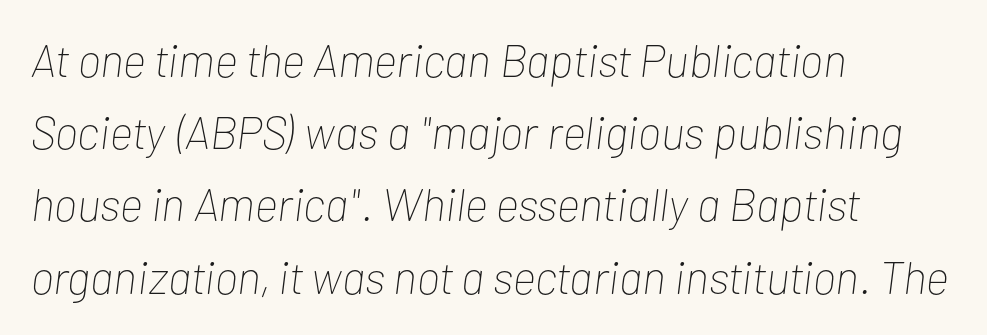
The image shows 46 px thin, condensed type, italic (leaning right); set left-aligned, normal line spacing (1.57x), normal letter spacing, not underlined; low stroke contrast and a medium x-height.
